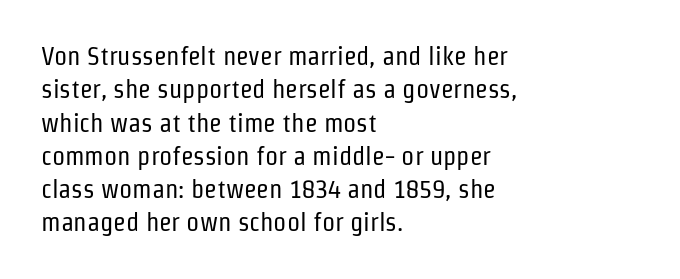
The image shows 26 px text type, upright; set left-aligned, normal line spacing (1.28x), normal letter spacing, not underlined.
